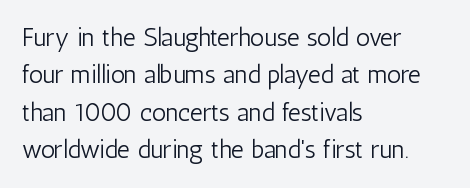
The image shows 25 px text type, upright; set left-aligned, normal line spacing (1.5x), normal letter spacing, not underlined.
